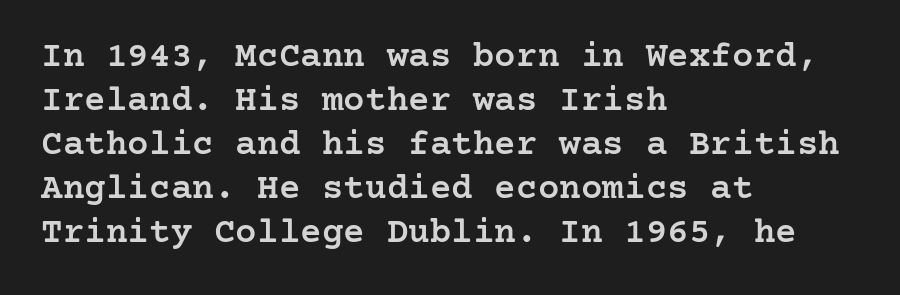
The image shows 36 px semibold serif type, upright; set left-aligned, line spacing 1.22x, normal letter spacing, not underlined; low stroke contrast and a medium x-height.
